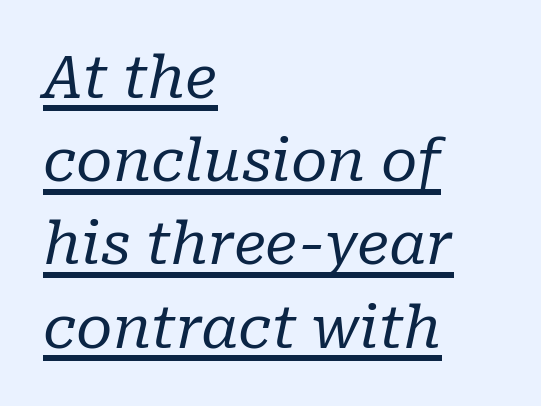
The image shows 59 px regular-weight serif type, italic (leaning right); set left-aligned, normal line spacing (1.41x), normal letter spacing, underlined; low stroke contrast and a medium x-height.
